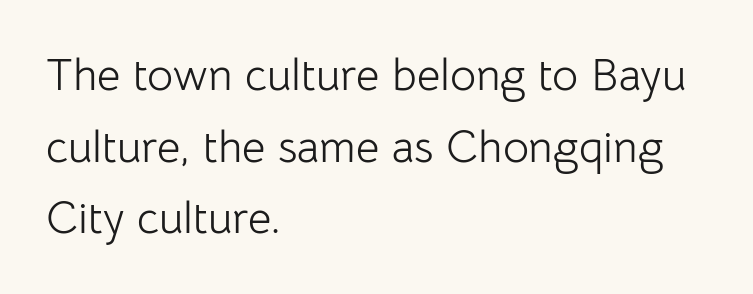
The image shows 45 px light sans-serif type, upright; set left-aligned, normal line spacing (1.59x), normal letter spacing, not underlined; low stroke contrast and a medium x-height.
